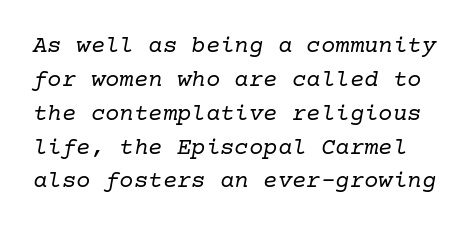
The image shows 24 px text type, italic (leaning right); set normal line spacing (1.41x), normal letter spacing, not underlined.
